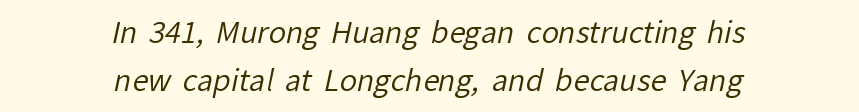
Q: Is the text bold? A: No.
Q: Is the typeface a serif or a sans-serif typeface? A: Sans-serif.
Q: Is the text underlined? A: No.
Q: How is the paragraph aligned? A: Centered.
Q: Is the spacing between letters normal or unusually wide? A: Normal.
Q: Is the spacing between lines tight, normal or loose? A: Normal.
Q: Width (condensed, normal, or wide)? A: Normal.
Q: Stroke contrast? A: Low.
Q: x-height? A: Medium.
Q: Monospaced? A: No.
